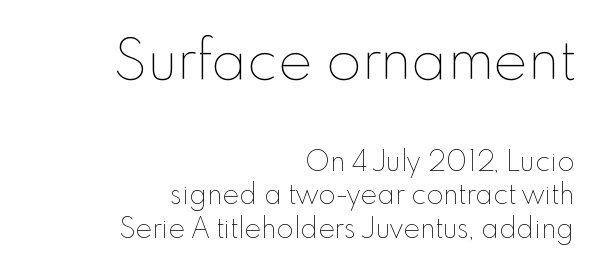
You could call the tracking neutral — neither tight nor loose. Is the stroke heavy? The answer is a plain regular-or-lighter. The compositor pushed each line to the right boundary. Large over small — that's the arrangement of the two blocks here.
